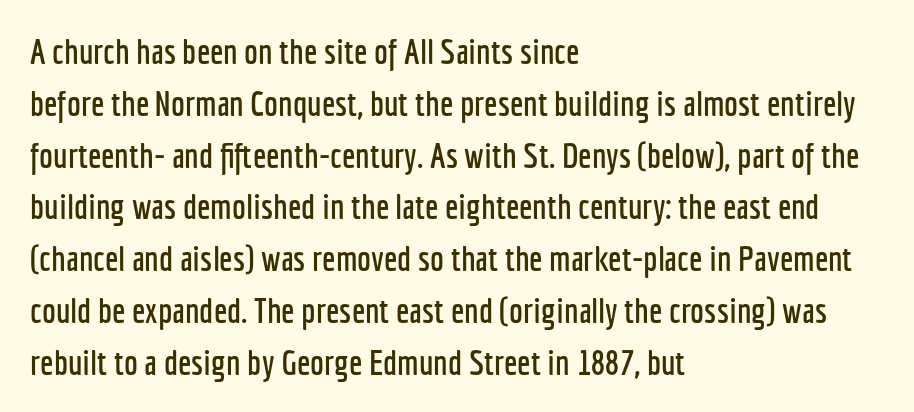
Where is the straight margin? On the left. Note the varied advance widths — an 'i' is clearly narrower than an 'm'. This block has exactly the height ordinary leading produces. A sans-serif font was chosen for this passage. Here the glyphs are tracked normally, forming tight word shapes.
